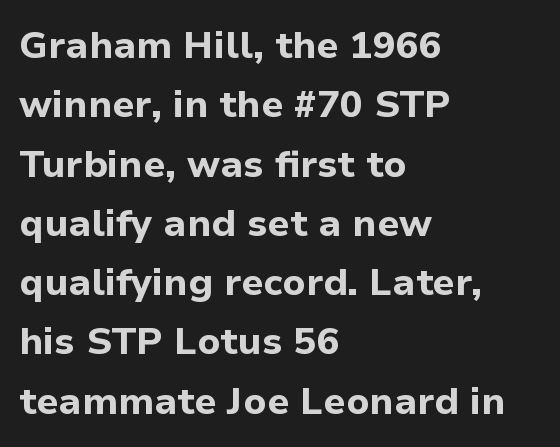
{"serif": "no", "italic": "no", "bold": "yes", "weight": "bold", "width": "normal", "stroke_contrast": "low", "x_height": "medium", "monospaced": "no", "underline": "no", "align": "left", "line_spacing": "normal", "line_spacing_ratio": 1.56, "letter_spacing": "normal", "letter_spacing_em": 0.0, "glyph_px": 38}
